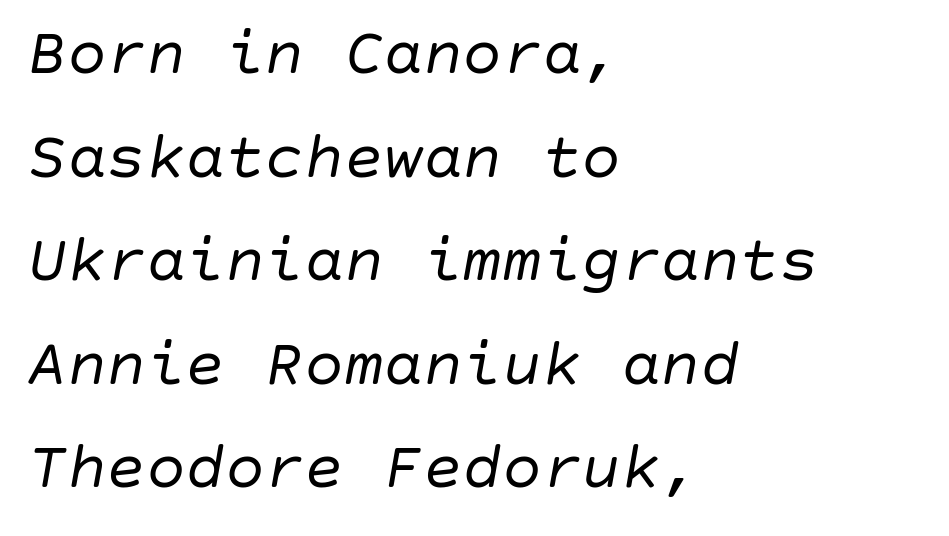
Stroke mass is kept to a normal reading level or below. The glyphs are unaccompanied by any horizontal stroke below them. Vertical spacing — default. Students, note that the glyphs here touch the page at normal intervals. Every row of glyphs begins at an identical x-position on the left.
